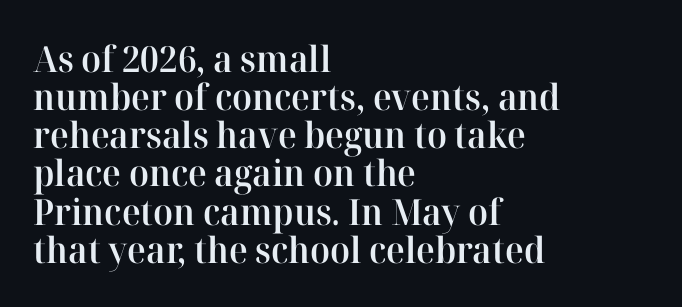
Q: Is the text bold? A: Semi-bold.
Q: Is the text italic (slanted)? A: No, it is upright.
Q: Is the typeface a serif or a sans-serif typeface? A: Serif.
Q: Is the text underlined? A: No.
Q: How is the paragraph aligned? A: Left-aligned.
Q: Is the spacing between letters normal or unusually wide? A: Normal.
Q: Is the spacing between lines tight, normal or loose? A: Tight.
Q: Width (condensed, normal, or wide)? A: Normal.
Q: Stroke contrast? A: High.
Q: x-height? A: Medium.
Q: Monospaced? A: No.
